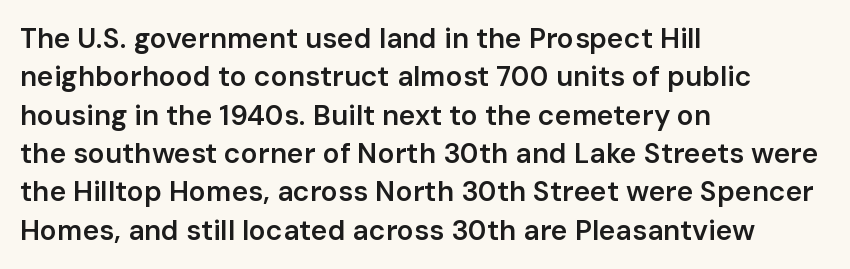
The image shows 28 px semibold sans-serif type, upright; set left-aligned, normal line spacing (1.37x), normal letter spacing, not underlined; low stroke contrast and a medium x-height.
